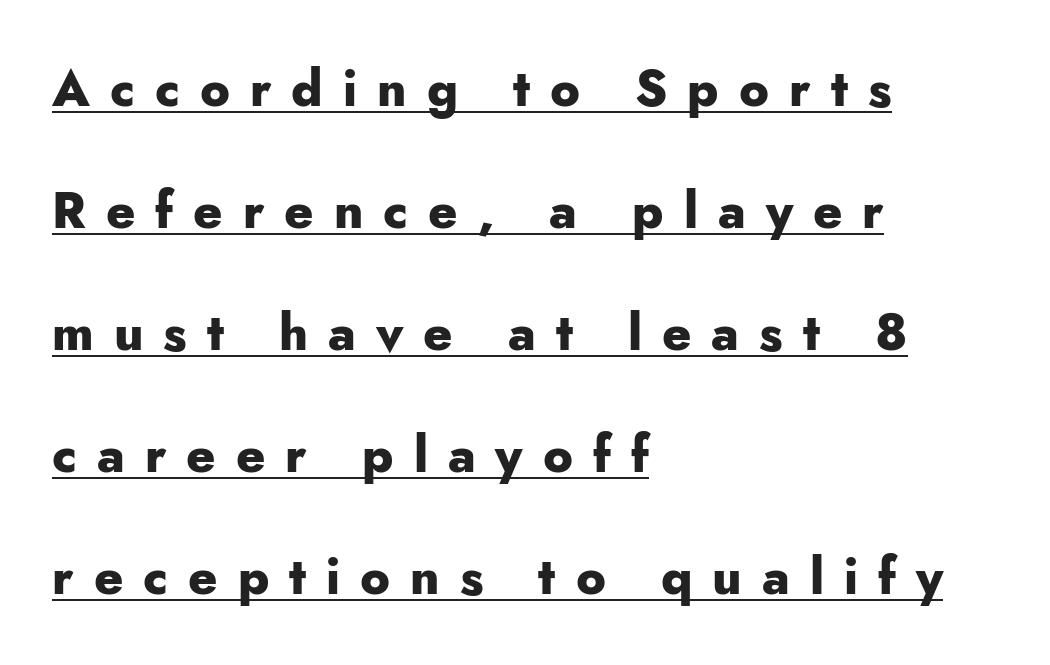
{"serif": "no", "italic": "no", "bold": "yes", "weight": "heavy", "width": "normal", "stroke_contrast": "low", "x_height": "small", "monospaced": "no", "underline": "yes", "align": "left", "line_spacing": "loose", "line_spacing_ratio": 2.44, "letter_spacing": "wide", "letter_spacing_em": 0.4, "glyph_px": 50}
